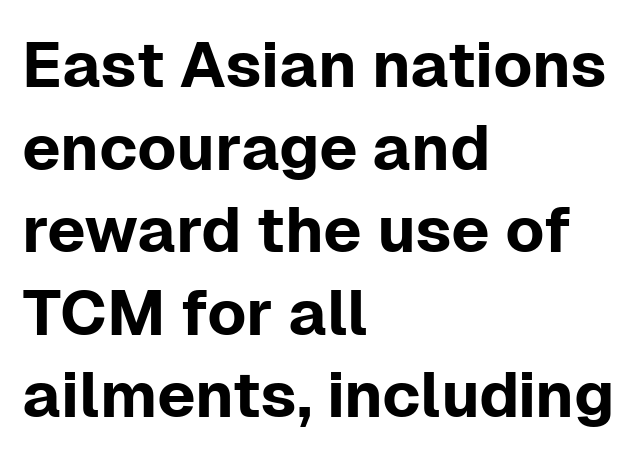
No feet cap the strokes, marking this as sans-serif type. In terms of letterspacing, this is plain default setting. Honestly, the row spacing looks completely unremarkable. Character widths vary here, with narrow letters taking less room than wide ones. Any mark beneath the type? The region is blank. All the whitespace from short lines collects on the right.
